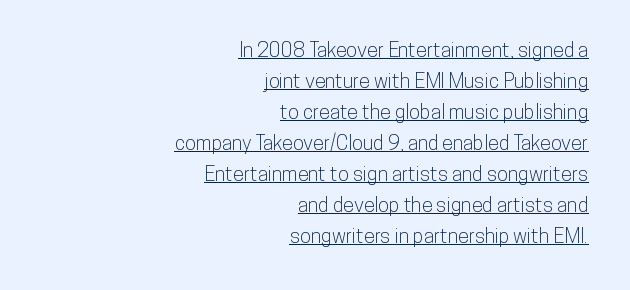
Q: Is the text italic (slanted)? A: No, it is upright.
Q: Is the text underlined? A: Yes.
Q: How is the paragraph aligned? A: Right-aligned.
Q: Is the spacing between letters normal or unusually wide? A: Normal.
Q: Is the spacing between lines tight, normal or loose? A: Normal.
